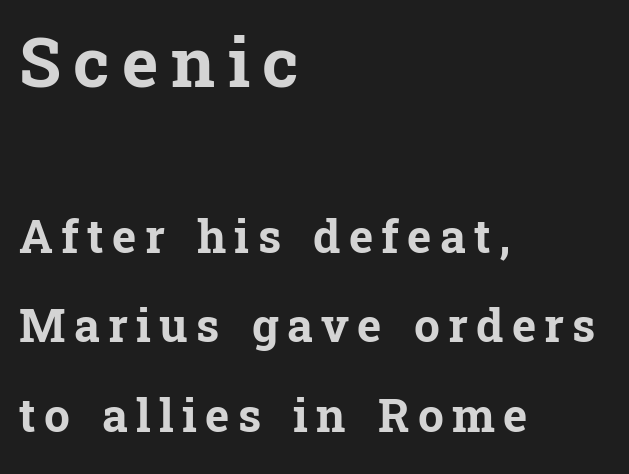
The image shows 69 px bold serif type, upright; set left-aligned, loose line spacing (1.94x), not underlined; the first (top) block is 1.5x larger; low stroke contrast and a medium x-height.
